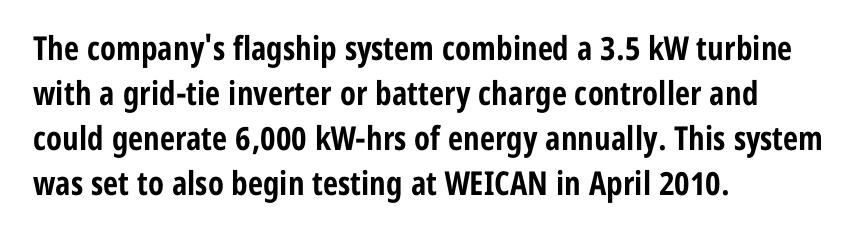
Quick note: underline off. Weight: bold. Here the designer chose a conventional face with non-uniform glyph widths. The lines are quadded left. The lettering stays uniformly vertical, giving the passage a roman look. The rendering shows plain stroke endings on the letterforms — a sans-serif design.
